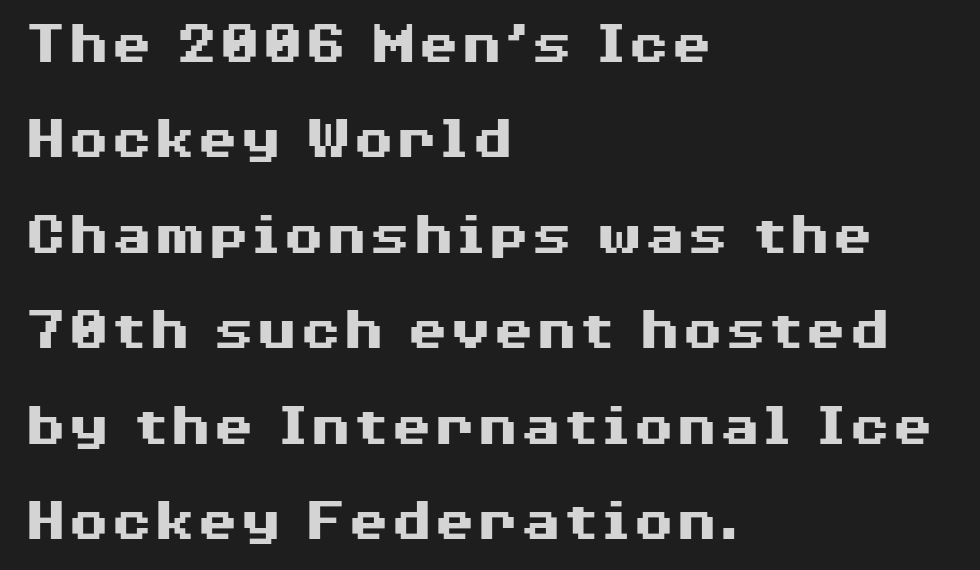
The image shows 62 px heavy, wide sans-serif type, upright; set left-aligned, normal line spacing (1.54x), normal letter spacing, not underlined; medium stroke contrast and a medium x-height.
